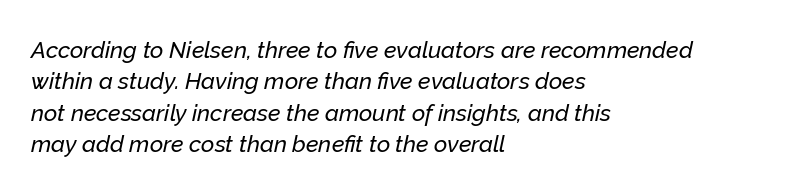
{"italic": "yes", "lean": "right", "slant_degrees": 12, "underline": "no", "align": "left", "line_spacing": "normal", "line_spacing_ratio": 1.36, "letter_spacing": "normal", "letter_spacing_em": 0.0, "glyph_px": 23}
